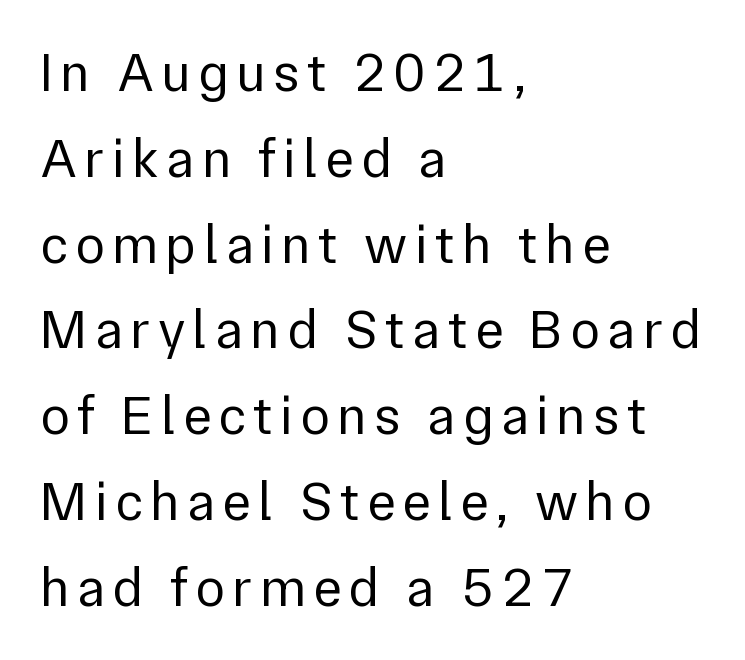
{"serif": "no", "italic": "no", "bold": "no", "weight": "regular", "width": "normal", "stroke_contrast": "low", "x_height": "medium", "monospaced": "no", "underline": "no", "align": "left", "line_spacing": "normal", "line_spacing_ratio": 1.56, "glyph_px": 55}
